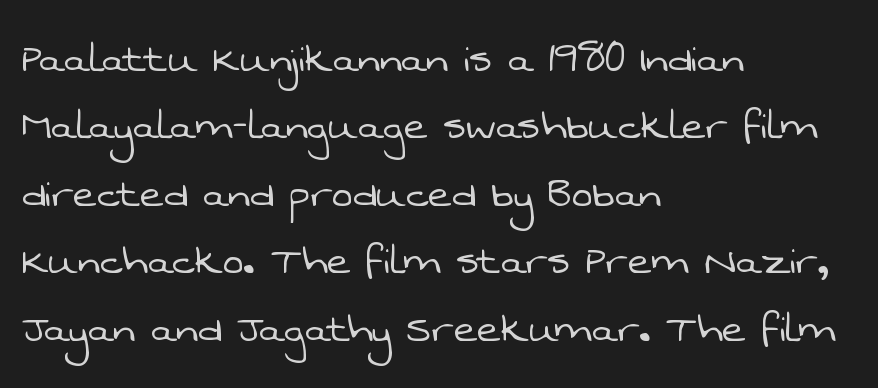
The string is rendered with underlining switched off. This rendering employs a face without finishing strokes, i.e., a sans-serif. Baseline-to-baseline distance is the conventional proportion of letter height. The letters look calm and open, with moderate or lighter stems. Line beginnings align vertically; line endings do not.
